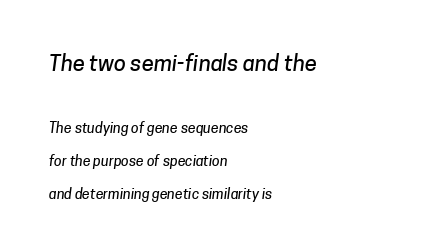
Q: Is the text underlined? A: No.
Q: How is the paragraph aligned? A: Left-aligned.
Q: Is the spacing between letters normal or unusually wide? A: Normal.
Q: Is the spacing between lines tight, normal or loose? A: Loose.
Q: Which block of text is set in a larger size, the first (top) or the second (bottom)? A: The first (top) one.
